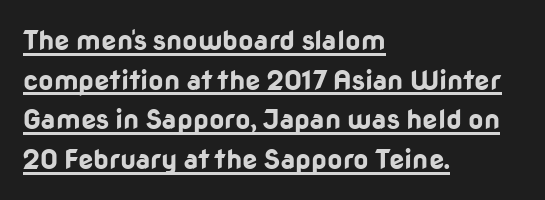
The image shows 27 px bold type, upright; set left-aligned, normal line spacing (1.47x), normal letter spacing, underlined.
